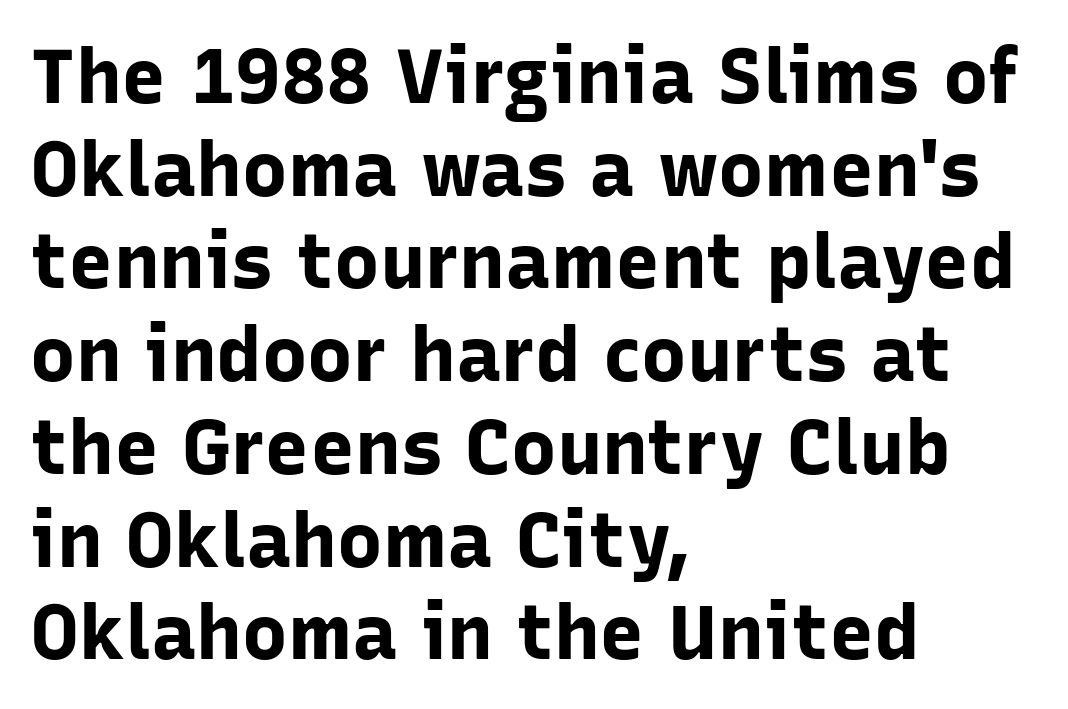
The image shows 76 px bold sans-serif type, upright; set left-aligned, line spacing 1.22x, normal letter spacing, not underlined; low stroke contrast and a medium x-height.
